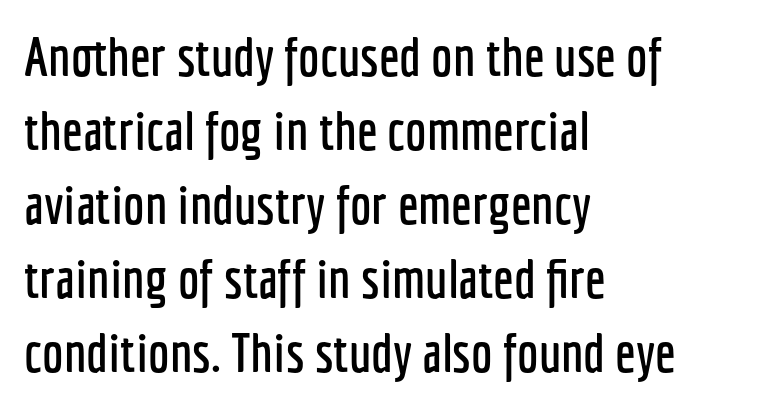
Font category for this specimen: sans-serif. The face used here is rendered with its standard letterfit. The face used here is proportionally spaced, like ordinary book or web type. Style check: upright. The paragraph shown leans on its left margin. A clean baseline with only descenders dipping below it.
